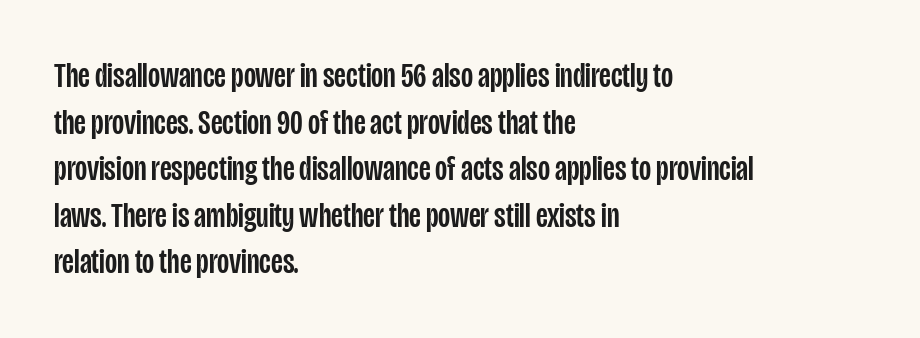
{"serif": "no", "italic": "no", "width": "condensed", "stroke_contrast": "low", "x_height": "large", "monospaced": "no", "underline": "no", "align": "left", "line_spacing": "normal", "line_spacing_ratio": 1.33, "letter_spacing": "normal", "letter_spacing_em": 0.0, "glyph_px": 35}
